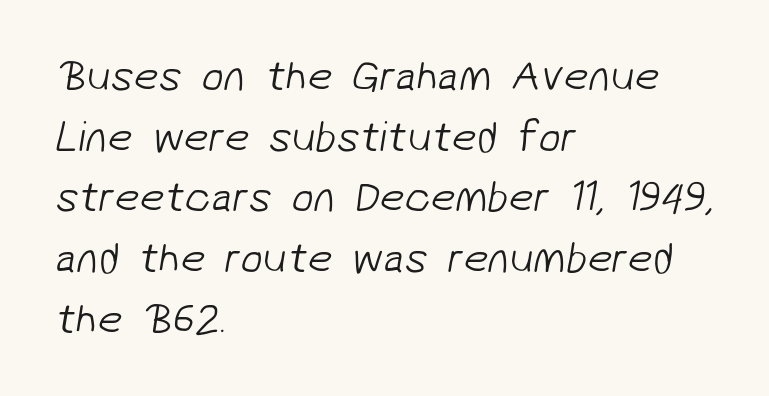
Q: Is the text bold? A: No.
Q: Is the typeface a serif or a sans-serif typeface? A: Sans-serif.
Q: Is the text underlined? A: No.
Q: How is the paragraph aligned? A: Left-aligned.
Q: Is the spacing between letters normal or unusually wide? A: Normal.
Q: Is the spacing between lines tight, normal or loose? A: Normal.
Q: Width (condensed, normal, or wide)? A: Normal.
Q: Stroke contrast? A: Low.
Q: x-height? A: Medium.
Q: Monospaced? A: No.
